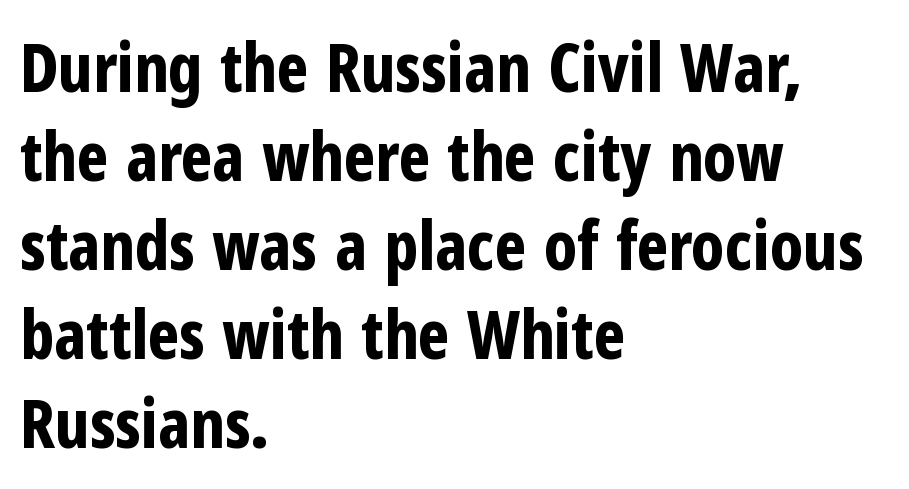
The image shows 67 px bold, condensed sans-serif type, upright; set left-aligned, normal line spacing (1.33x), normal letter spacing, not underlined; low stroke contrast and a medium x-height.
